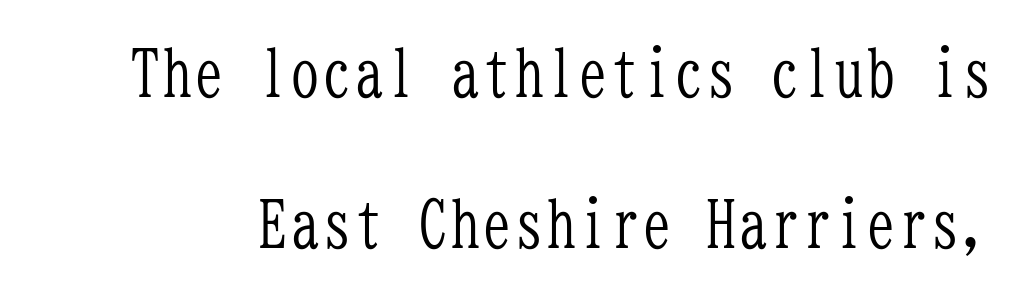
Q: Is the text bold? A: No.
Q: Is the text italic (slanted)? A: No, it is upright.
Q: Is the typeface a serif or a sans-serif typeface? A: Serif.
Q: Is the text underlined? A: No.
Q: Is the spacing between letters normal or unusually wide? A: Normal.
Q: Is the spacing between lines tight, normal or loose? A: Loose.
Q: Width (condensed, normal, or wide)? A: Condensed.
Q: Stroke contrast? A: Low.
Q: x-height? A: Medium.
Q: Monospaced? A: Yes.
